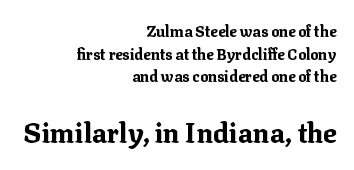
The more generous point size was reserved for the lower chunk. How would I describe the line gaps? Plain and ordinary. Layout note: lines flush right. On the weight axis this lands at bold, roughly 700.
